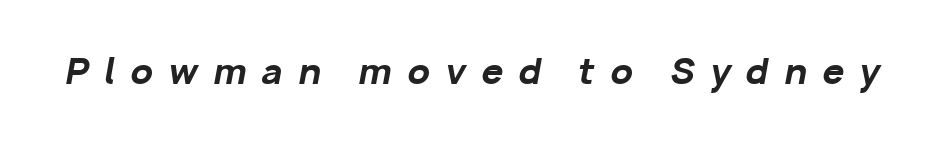
Q: Is the text bold? A: Yes.
Q: Is the text italic (slanted)? A: Yes, it leans right by about 10 degrees.
Q: Is the text underlined? A: No.
Q: Is the spacing between letters normal or unusually wide? A: Unusually wide.
Q: Width (condensed, normal, or wide)? A: Normal.
Q: Stroke contrast? A: Low.
Q: x-height? A: Medium.
Q: Monospaced? A: No.
